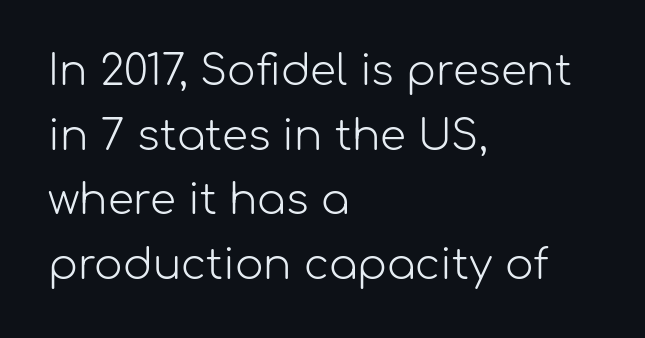
Each letter keeps its own natural width here, so spacing adapts to shape. This is not heavy type; no bold has been used. One-word summary of the alignment: left. The gaps between neighbouring characters are ordinary and unremarkable.
